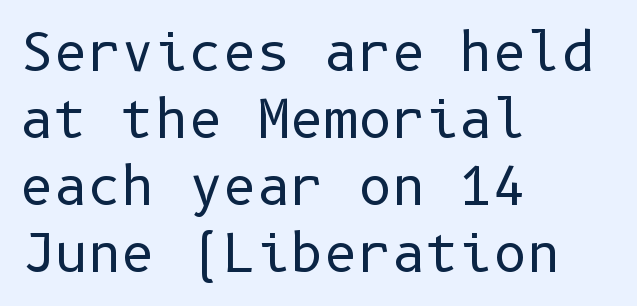
The gaps between neighbouring characters are ordinary and unremarkable. Bold? No — there's no thickening of the strokes. The paragraph shown leans on its left margin. Descenders are the only things crossing below the line.
